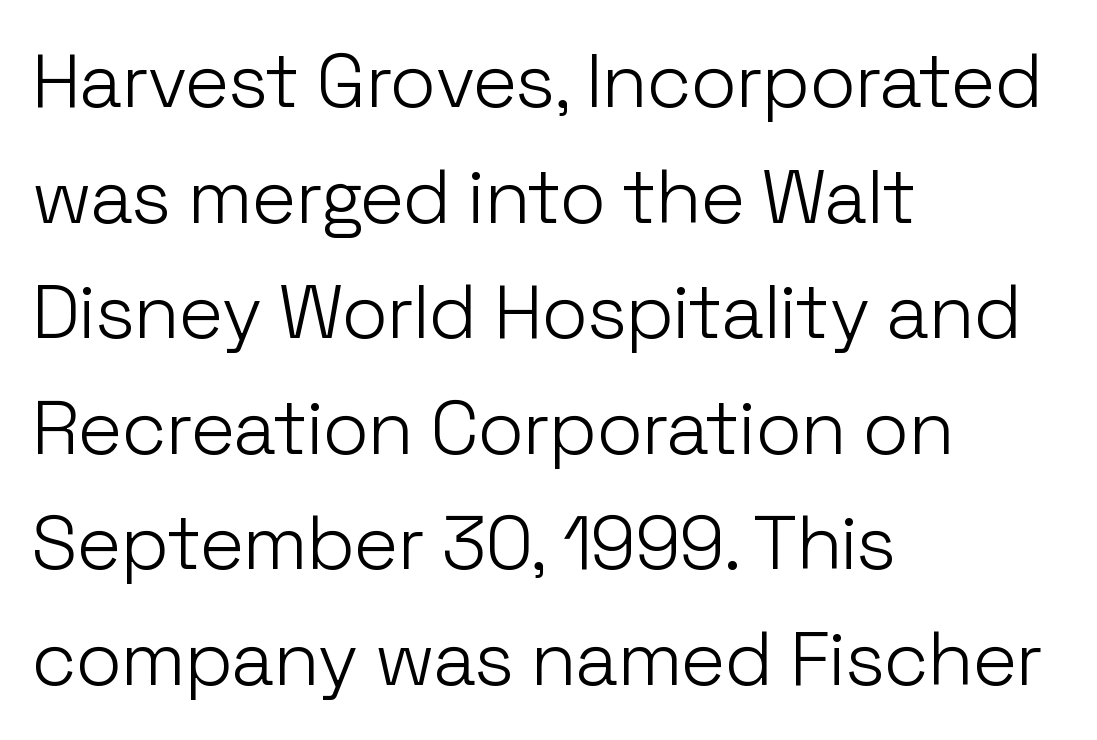
Q: Is the text bold? A: No.
Q: Is the text italic (slanted)? A: No, it is upright.
Q: Is the typeface a serif or a sans-serif typeface? A: Sans-serif.
Q: Is the text underlined? A: No.
Q: How is the paragraph aligned? A: Left-aligned.
Q: Is the spacing between letters normal or unusually wide? A: Normal.
Q: Is the spacing between lines tight, normal or loose? A: Normal.
Q: Width (condensed, normal, or wide)? A: Normal.
Q: Stroke contrast? A: Low.
Q: x-height? A: Medium.
Q: Monospaced? A: No.
